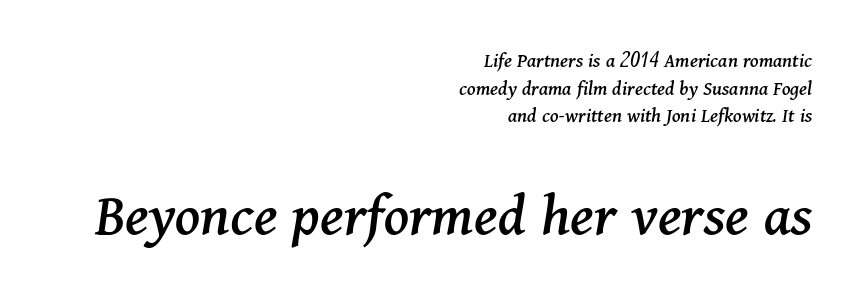
Q: Is the text italic (slanted)? A: Yes, it leans right by about 11 degrees.
Q: Is the typeface a serif or a sans-serif typeface? A: Serif.
Q: Is the text underlined? A: No.
Q: How is the paragraph aligned? A: Right-aligned.
Q: Is the spacing between letters normal or unusually wide? A: Normal.
Q: Is the spacing between lines tight, normal or loose? A: Normal.
Q: Which block of text is set in a larger size, the first (top) or the second (bottom)? A: The second (bottom) one.
Q: Width (condensed, normal, or wide)? A: Normal.
Q: Stroke contrast? A: Medium.
Q: x-height? A: Medium.
Q: Monospaced? A: No.
